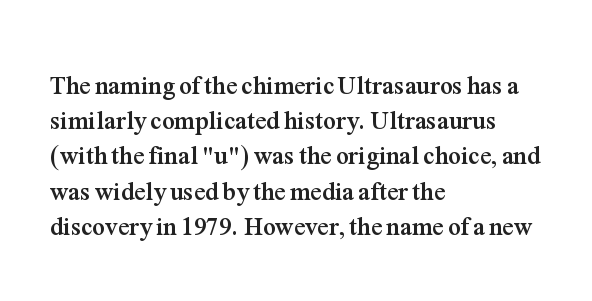
{"italic": "no", "bold": "yes", "underline": "no", "align": "left", "line_spacing": "normal", "line_spacing_ratio": 1.41, "letter_spacing": "normal", "letter_spacing_em": 0.0, "glyph_px": 25}
